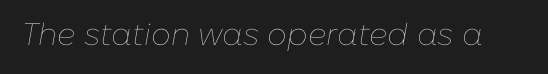
{"italic": "yes", "lean": "right", "slant_degrees": 10, "bold": "no", "weight": "thin", "width": "normal", "stroke_contrast": "low", "x_height": "medium", "monospaced": "no", "underline": "no", "letter_spacing": "normal", "letter_spacing_em": 0.0, "glyph_px": 31}
